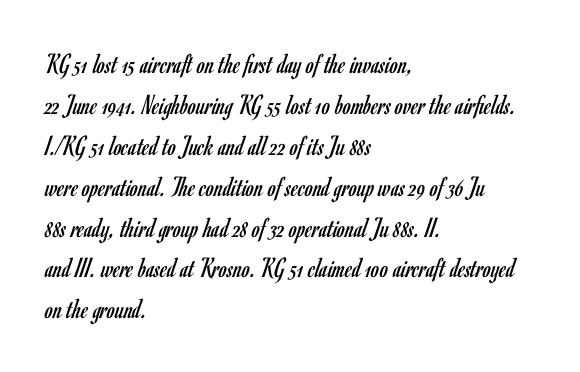
Looks like regular typesetting: each glyph gets only the width it needs. Notice how the passage keeps a crisp vertical edge on the left only. Lines of text with bare space underneath. A quiet, ordinary-to-light weight characterises the typeface. Are there feet on the stems? There aren't — it's a sans. Here the glyphs are tracked normally, forming tight word shapes.
